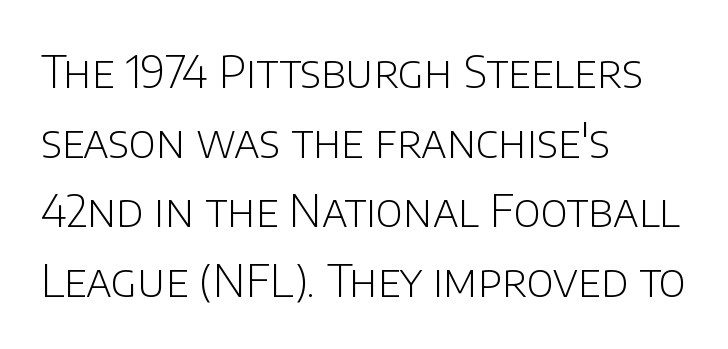
Q: Is the text bold? A: No.
Q: Is the text italic (slanted)? A: No, it is upright.
Q: Is the typeface a serif or a sans-serif typeface? A: Sans-serif.
Q: Is the text underlined? A: No.
Q: How is the paragraph aligned? A: Left-aligned.
Q: Is the spacing between letters normal or unusually wide? A: Normal.
Q: Is the spacing between lines tight, normal or loose? A: Normal.
Q: Width (condensed, normal, or wide)? A: Normal.
Q: Stroke contrast? A: Low.
Q: x-height? A: Large.
Q: Monospaced? A: No.
